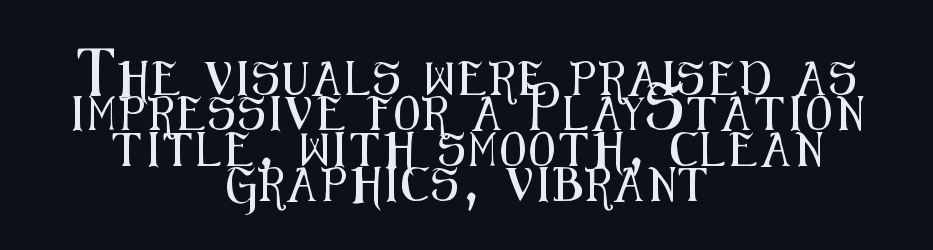
This rendering features lettering with no underline. Centered paragraph, ragged on both sides. The lettering stays uniformly vertical, giving the passage a roman look. The passage shown stacks its lines with hardly any gap. The rendering uses natural spacing where letterforms have individual widths.
